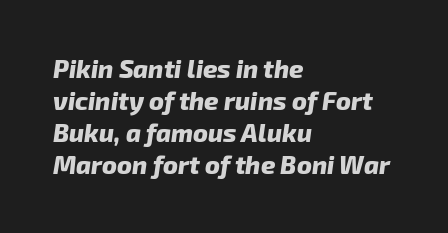
{"italic": "yes", "lean": "right", "slant_degrees": 8, "bold": "yes", "underline": "no", "align": "left", "line_spacing": "normal", "line_spacing_ratio": 1.28, "letter_spacing": "normal", "letter_spacing_em": 0.0, "glyph_px": 25}
